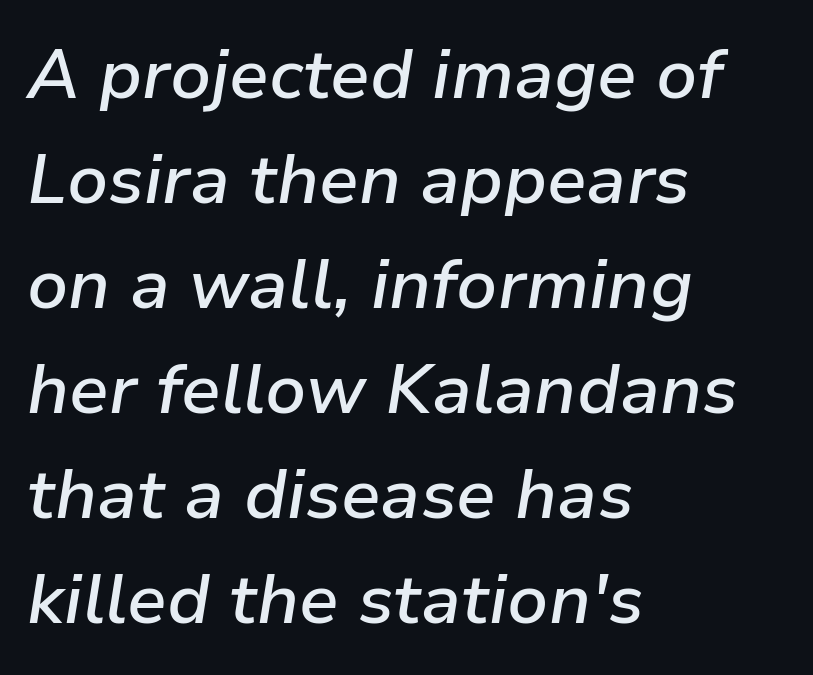
The image shows 70 px semibold type, italic (leaning right); set left-aligned, normal line spacing (1.5x), normal letter spacing, not underlined; low stroke contrast and a medium x-height.
